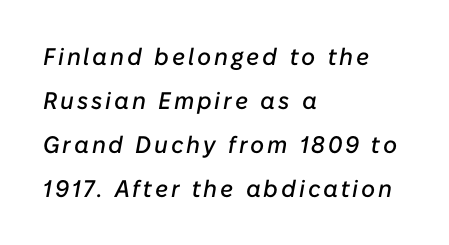
The compositor pushed each line to the left boundary. Only glyphs here, with clear space below each row. Emphasis-style slanted type is in use.
